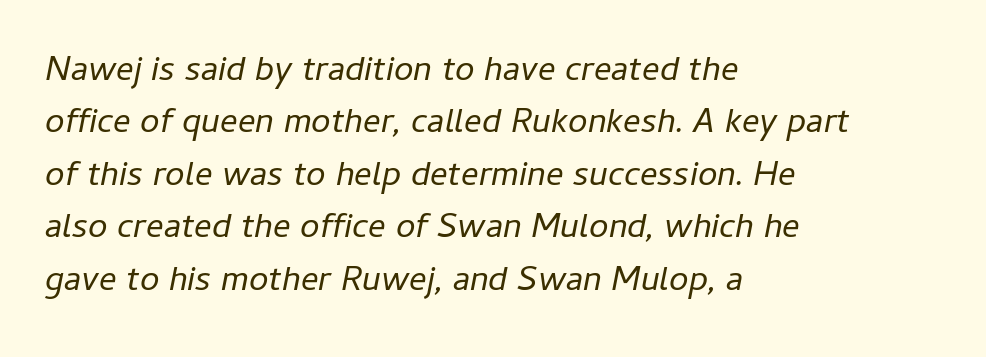
The image shows 35 px regular-weight type, italic (leaning right); set left-aligned, normal line spacing (1.5x), normal letter spacing, not underlined; low stroke contrast and a medium x-height.
